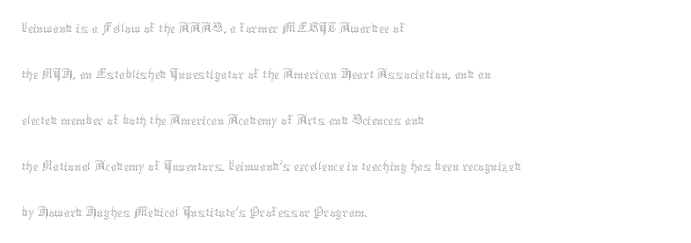
{"italic": "no", "bold": "no", "weight": "thin", "width": "normal", "stroke_contrast": "medium", "x_height": "medium", "monospaced": "no", "underline": "no", "align": "left", "line_spacing": "normal", "line_spacing_ratio": 1.48, "letter_spacing": "normal", "letter_spacing_em": 0.0, "glyph_px": 31}
